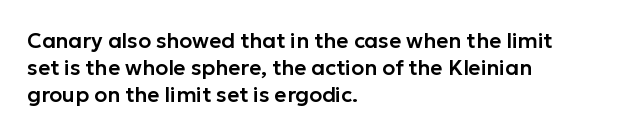
The letters stand straight up with perfectly vertical stems. Tracking here is standard; glyphs follow each other at the usual distance. Whoever set this chose a conventional vertical rhythm. The paragraph has a hard left edge and a soft right edge. Has an underline been added? It has not.
